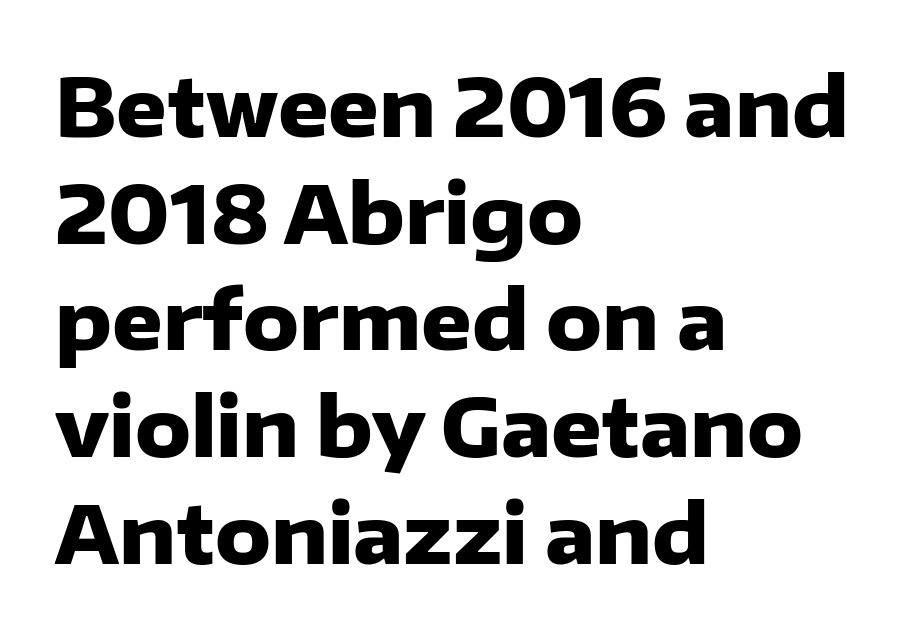
The lines in this sample share a left origin and differ only in where they stop. Spacing between characters is what you'd get straight out of the box. Reading down the column, the eye jumps a familiar distance to each next line. Proportional: the letters do not fall into vertical columns. Nobody drew a line under any word here.
